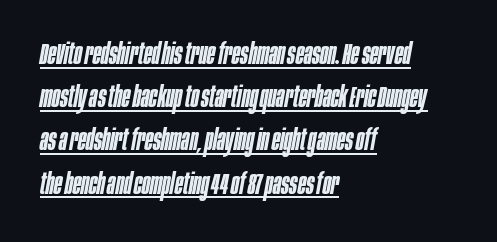
{"italic": "yes", "lean": "right", "slant_degrees": 10, "bold": "semi", "weight": "semibold", "width": "condensed", "stroke_contrast": "low", "x_height": "large", "monospaced": "no", "underline": "yes", "align": "left", "line_spacing": "normal", "line_spacing_ratio": 1.44, "letter_spacing": "normal", "letter_spacing_em": 0.0, "glyph_px": 30}
